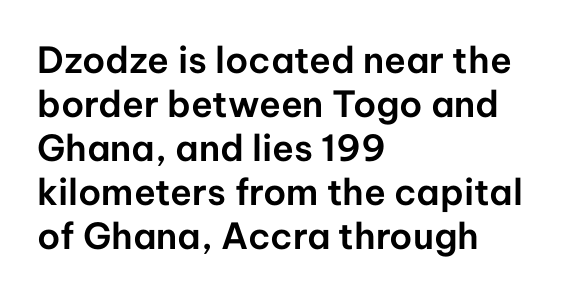
Q: Is the text italic (slanted)? A: No, it is upright.
Q: Is the typeface a serif or a sans-serif typeface? A: Sans-serif.
Q: Is the text underlined? A: No.
Q: How is the paragraph aligned? A: Left-aligned.
Q: Is the spacing between letters normal or unusually wide? A: Normal.
Q: Width (condensed, normal, or wide)? A: Normal.
Q: Stroke contrast? A: Low.
Q: x-height? A: Medium.
Q: Monospaced? A: No.
